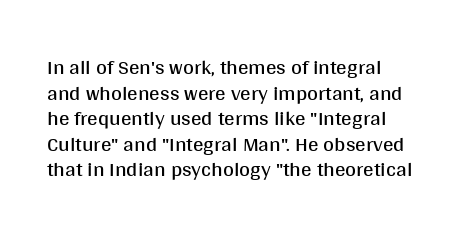
{"italic": "no", "bold": "no", "underline": "no", "align": "left", "line_spacing_ratio": 1.22, "letter_spacing": "normal", "letter_spacing_em": 0.0, "glyph_px": 21}
